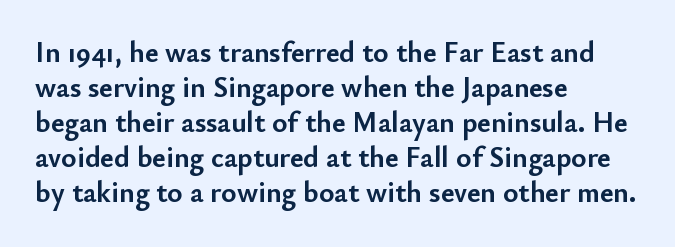
{"serif": "no", "italic": "no", "bold": "yes", "weight": "semibold", "width": "normal", "stroke_contrast": "low", "x_height": "small", "monospaced": "no", "underline": "no", "align": "left", "line_spacing_ratio": 1.21, "letter_spacing": "normal", "letter_spacing_em": 0.0, "glyph_px": 29}
